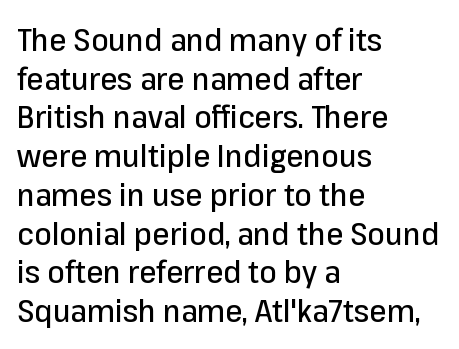
Characters remain perfectly vertical along every line. The foot of each line stays bare and open. Is the letter spacing exaggerated? No — it looks like the ordinary default. Horizontal alignment here is leftward, the default for most running prose. The designer left line spacing at the default.
